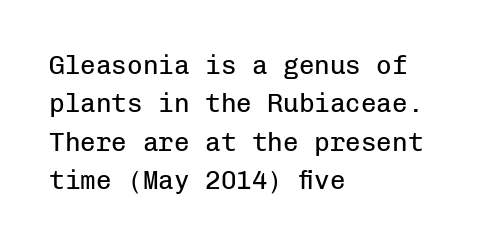
The image shows 26 px text type, upright; set left-aligned, normal line spacing (1.48x), normal letter spacing, not underlined.
